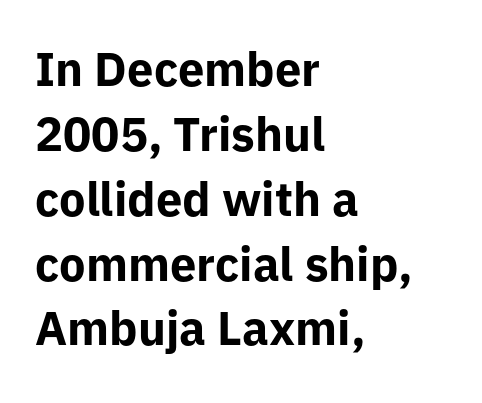
Q: Is the text bold? A: Yes.
Q: Is the text italic (slanted)? A: No, it is upright.
Q: Is the typeface a serif or a sans-serif typeface? A: Sans-serif.
Q: Is the text underlined? A: No.
Q: How is the paragraph aligned? A: Left-aligned.
Q: Is the spacing between letters normal or unusually wide? A: Normal.
Q: Is the spacing between lines tight, normal or loose? A: Normal.
Q: Width (condensed, normal, or wide)? A: Normal.
Q: Stroke contrast? A: Low.
Q: x-height? A: Medium.
Q: Monospaced? A: No.
